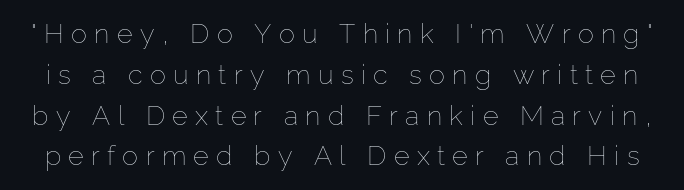
The image shows 27 px text type, upright; set normal line spacing (1.51x), unusually wide letter spacing (+0.27 em), not underlined.
